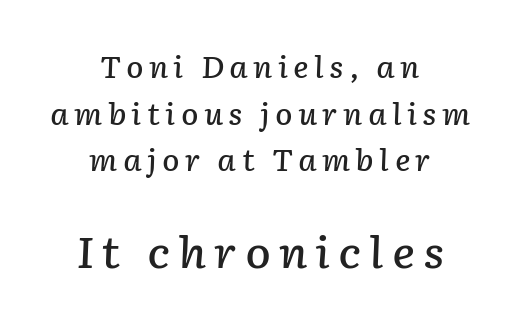
Q: Is the text bold? A: Semi-bold.
Q: Is the text italic (slanted)? A: Yes, it leans right by about 2 degrees.
Q: Is the text underlined? A: No.
Q: How is the paragraph aligned? A: Centered.
Q: Is the spacing between lines tight, normal or loose? A: Normal.
Q: Which block of text is set in a larger size, the first (top) or the second (bottom)? A: The second (bottom) one.
Q: Width (condensed, normal, or wide)? A: Normal.
Q: Stroke contrast? A: Low.
Q: x-height? A: Medium.
Q: Monospaced? A: No.
